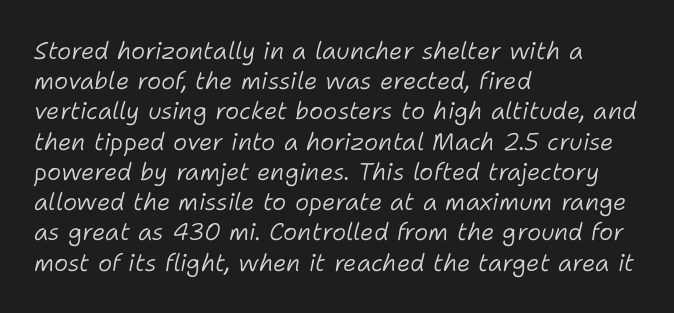
{"italic": "yes", "lean": "right", "slant_degrees": 11, "bold": "no", "underline": "no", "align": "left", "line_spacing": "normal", "line_spacing_ratio": 1.26, "letter_spacing": "normal", "letter_spacing_em": 0.0, "glyph_px": 24}
